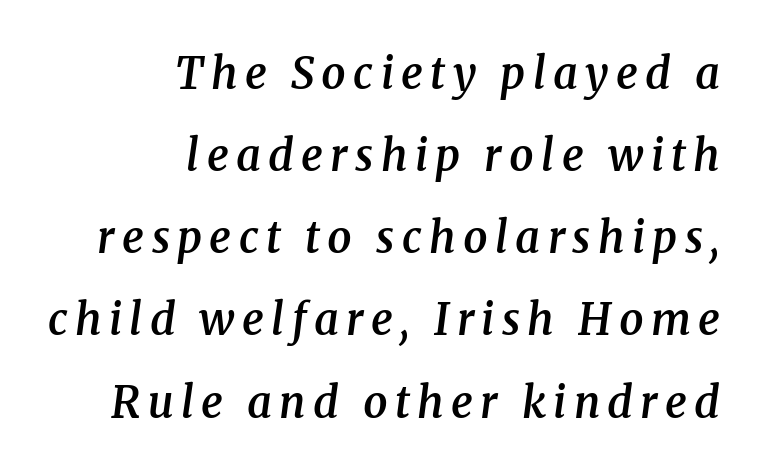
The image shows 43 px semibold serif type, italic (leaning right); set right-aligned, loose line spacing (1.91x), not underlined; medium stroke contrast and a medium x-height.
